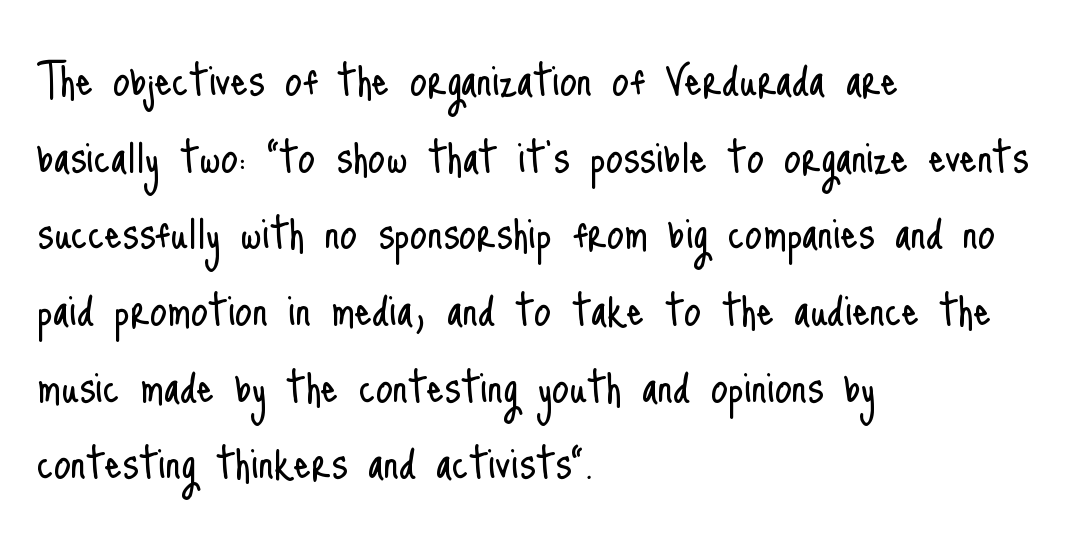
Q: Is the text bold? A: No.
Q: Is the text italic (slanted)? A: No, it is upright.
Q: Is the typeface a serif or a sans-serif typeface? A: Sans-serif.
Q: Is the text underlined? A: No.
Q: How is the paragraph aligned? A: Left-aligned.
Q: Is the spacing between letters normal or unusually wide? A: Normal.
Q: Is the spacing between lines tight, normal or loose? A: Normal.
Q: Width (condensed, normal, or wide)? A: Condensed.
Q: Stroke contrast? A: Low.
Q: x-height? A: Small.
Q: Monospaced? A: No.
